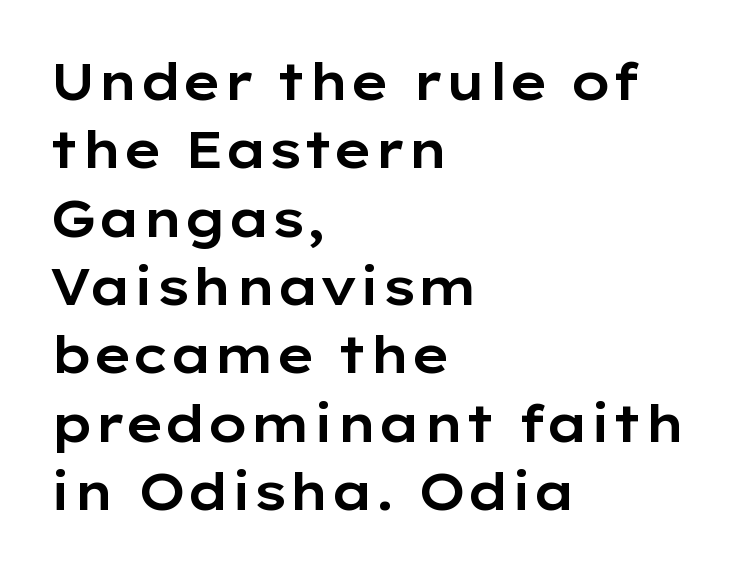
Line starts are locked; line ends wander. The rendering uses natural spacing where letterforms have individual widths. Words float on clear page, feet unadorned. This sample uses a sans-serif face. Short note: letters normally spaced. Summary of vertical rhythm: regular, with standard interline spacing.
